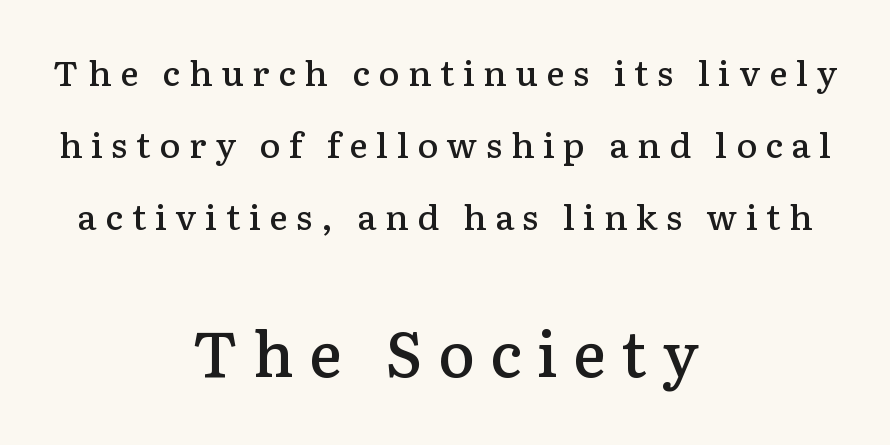
Loosely led — the rows are spread out. Bigger letters appear in the bottom chunk; the top chunk is reduced. The face used here is rendered with a markedly widened letterfit. Looks like regular typesetting: each glyph gets only the width it needs. How heavy is the stroke? Medium-heavy — a semibold, shy of bold.
